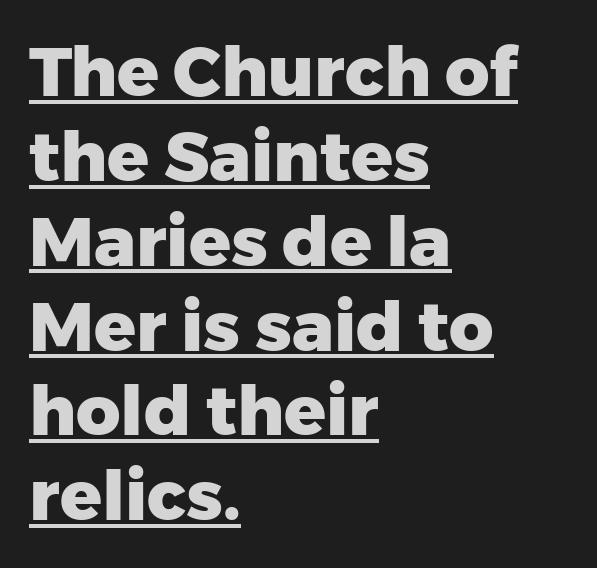
The image shows 69 px heavy sans-serif type, upright; set left-aligned, line spacing 1.23x, normal letter spacing, underlined; low stroke contrast and a medium x-height.
